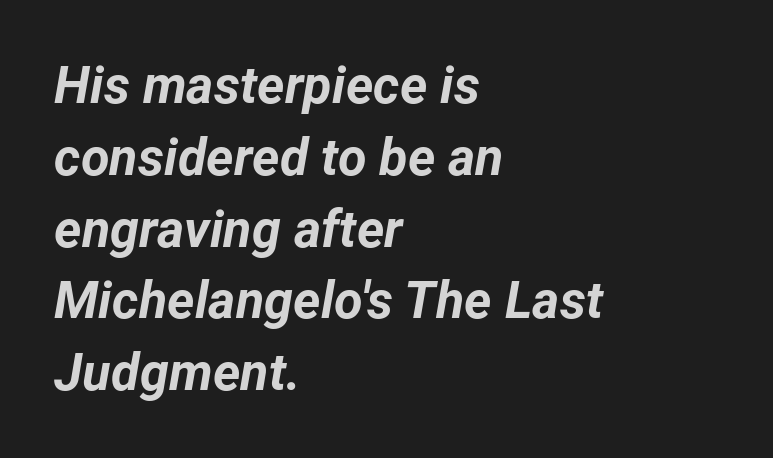
Q: Is the text bold? A: Yes.
Q: Is the text italic (slanted)? A: Yes, it leans right by about 12 degrees.
Q: Is the text underlined? A: No.
Q: How is the paragraph aligned? A: Left-aligned.
Q: Is the spacing between letters normal or unusually wide? A: Normal.
Q: Is the spacing between lines tight, normal or loose? A: Normal.
Q: Width (condensed, normal, or wide)? A: Normal.
Q: Stroke contrast? A: Low.
Q: x-height? A: Medium.
Q: Monospaced? A: No.
